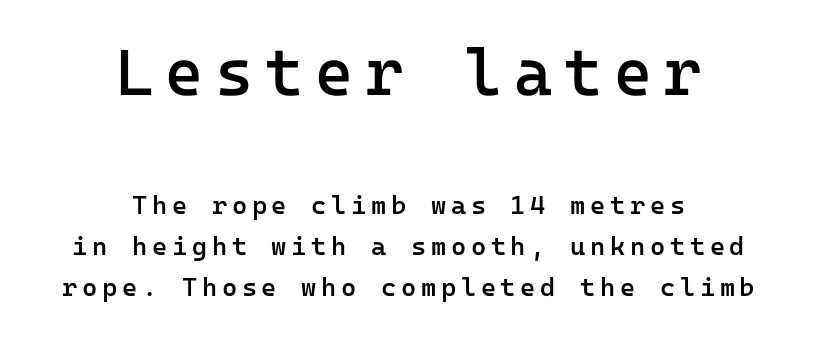
{"serif": "no", "italic": "no", "bold": "semi", "weight": "semibold", "width": "normal", "stroke_contrast": "low", "x_height": "medium", "monospaced": "yes", "underline": "no", "align": "center", "line_spacing": "normal", "line_spacing_ratio": 1.58, "larger_block": "first", "size_ratio": 2.5, "glyph_px": 65}
